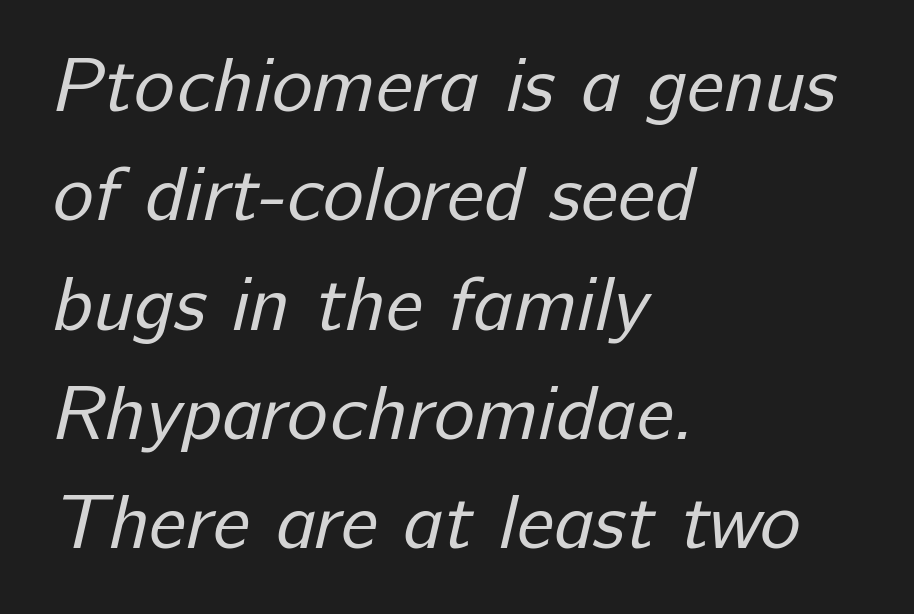
Q: Is the text bold? A: No.
Q: Is the typeface a serif or a sans-serif typeface? A: Sans-serif.
Q: Is the text underlined? A: No.
Q: How is the paragraph aligned? A: Left-aligned.
Q: Is the spacing between letters normal or unusually wide? A: Normal.
Q: Is the spacing between lines tight, normal or loose? A: Normal.
Q: Width (condensed, normal, or wide)? A: Normal.
Q: Stroke contrast? A: Low.
Q: x-height? A: Medium.
Q: Monospaced? A: No.
